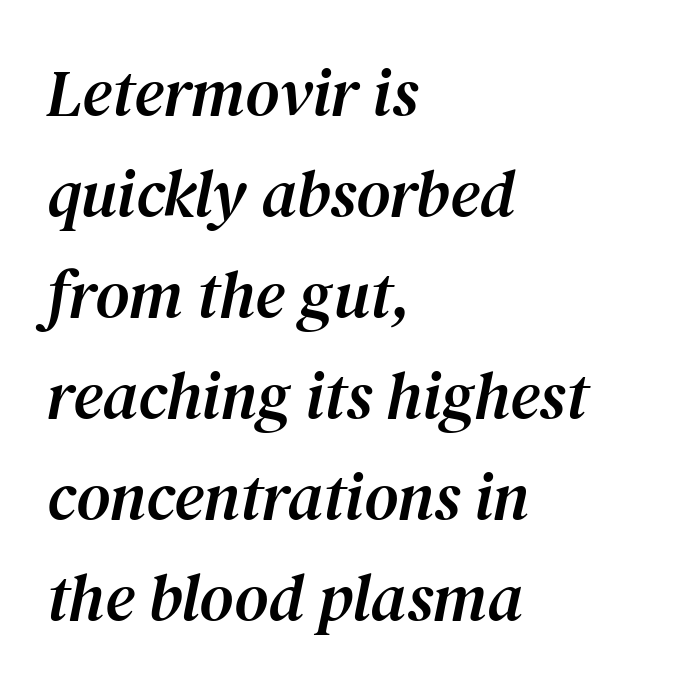
Is this a fixed-width face? No — the glyphs have proportional, varying widths. There is no visible air inserted between adjacent glyphs. Compared with a centered layout, this one pins lines to the left instead. The strip under each line holds only bare page. Vertically, the passage feels balanced, rows spaced as you'd expect.
